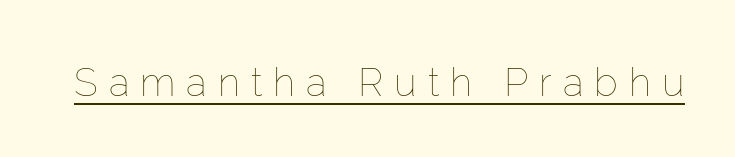
Glance below the letters and you will spot a drawn line. The type is letterspaced generously, with wide tracking. Nope, not italic — everything's standing straight. Spacing verdict: proportional, widths tailored to each character. No letter is thick-stroked: the sample isn't bold.
